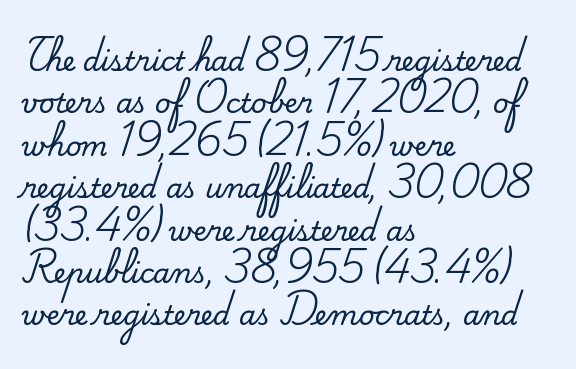
Successive baselines arrive at the customary interval. Where is the straight margin? On the left. Lines of text with bare space underneath. Each word holds together tightly as a unit, with standard inter-letter gaps.
